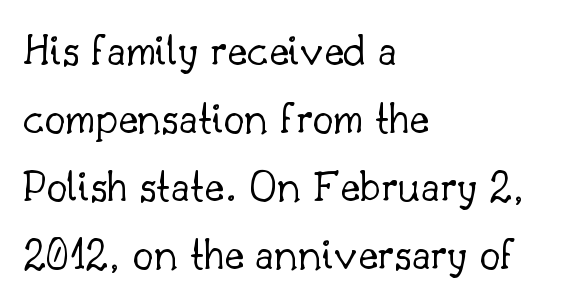
The image shows 47 px light type, upright; set left-aligned, normal line spacing (1.45x), normal letter spacing, not underlined; low stroke contrast and a small x-height.
